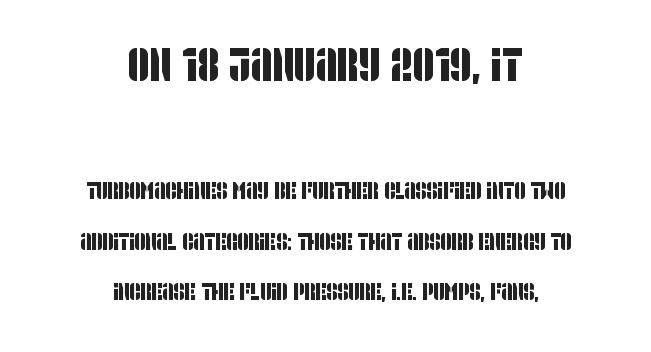
Q: Is the typeface a serif or a sans-serif typeface? A: Sans-serif.
Q: Is the text underlined? A: No.
Q: How is the paragraph aligned? A: Centered.
Q: Is the spacing between letters normal or unusually wide? A: Normal.
Q: Is the spacing between lines tight, normal or loose? A: Loose.
Q: Which block of text is set in a larger size, the first (top) or the second (bottom)? A: The first (top) one.
Q: Width (condensed, normal, or wide)? A: Condensed.
Q: Stroke contrast? A: Low.
Q: x-height? A: Large.
Q: Monospaced? A: No.
